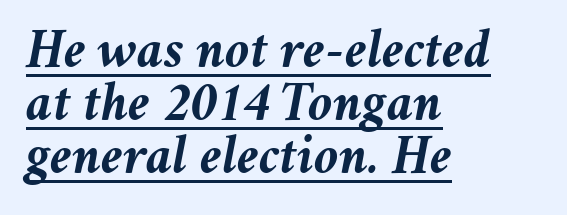
The letters are slanted; this is an italic face. Plenty of ink on the page — the face is bold. How would I describe the line gaps? Narrow and economical. Teacher's note: observe the even left margin — that is flush-left alignment. Varying glyph widths throughout — classic text-font behaviour. Characters follow at the spacing the type designer built in.
